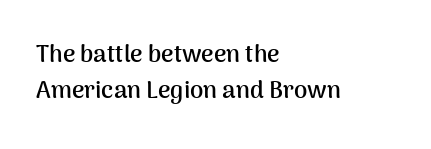
Q: Is the text bold? A: Yes.
Q: Is the text italic (slanted)? A: No, it is upright.
Q: Is the text underlined? A: No.
Q: How is the paragraph aligned? A: Left-aligned.
Q: Is the spacing between letters normal or unusually wide? A: Normal.
Q: Is the spacing between lines tight, normal or loose? A: Normal.
